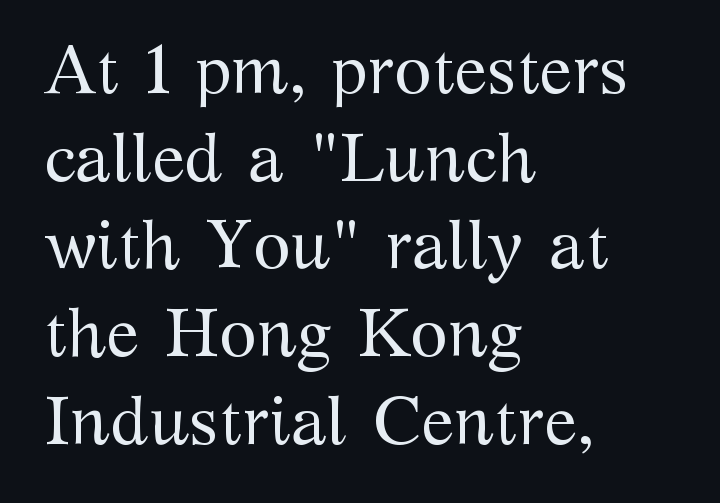
The image shows 68 px regular-weight serif type, upright; set left-aligned, normal line spacing (1.29x), normal letter spacing, not underlined; medium stroke contrast and a medium x-height.
